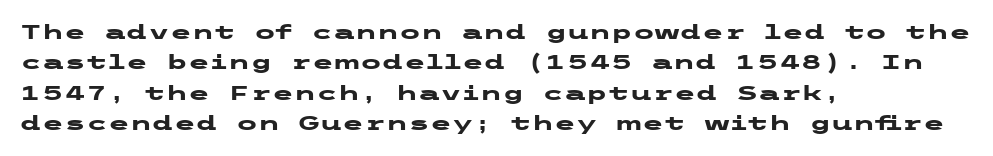
Heavy, bold letterforms. The rendering anchors every line to the left-hand side. The line-height multiplier appears to be the usual default. Style check: upright. There is no visible air inserted between adjacent glyphs. Descenders hang freely into open space.
